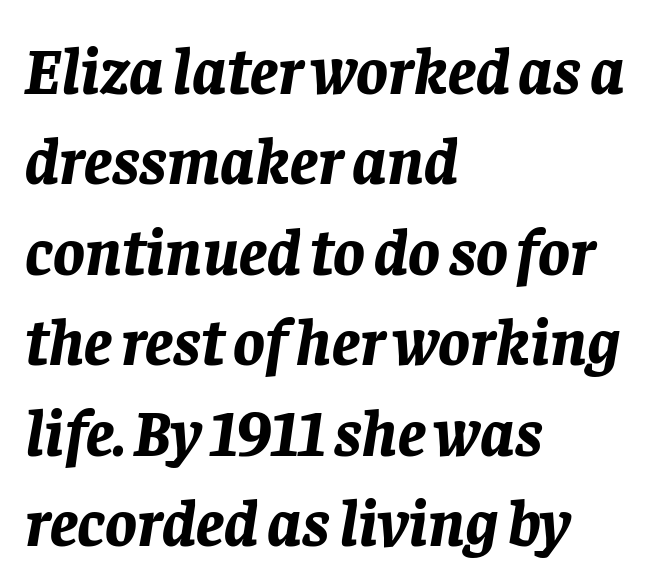
The image shows 66 px bold type, italic (leaning right); set left-aligned, normal line spacing (1.37x), normal letter spacing, not underlined; low stroke contrast and a large x-height.
